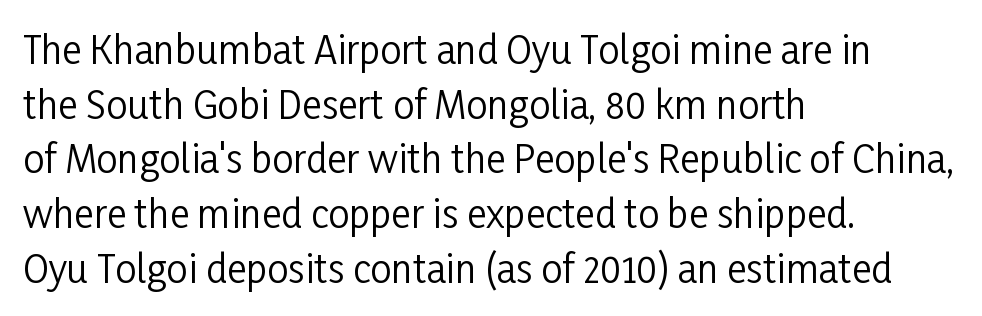
{"serif": "no", "italic": "no", "bold": "no", "weight": "regular", "width": "condensed", "stroke_contrast": "low", "x_height": "medium", "monospaced": "no", "underline": "no", "align": "left", "line_spacing": "normal", "line_spacing_ratio": 1.44, "letter_spacing": "normal", "letter_spacing_em": 0.0, "glyph_px": 38}
